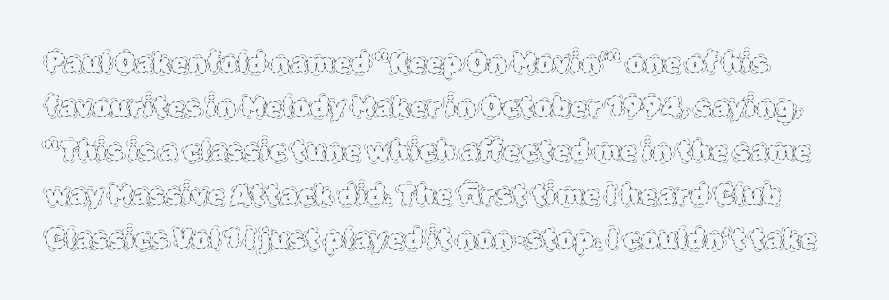
Q: Is the text bold? A: No.
Q: Is the text italic (slanted)? A: No, it is upright.
Q: Is the text underlined? A: No.
Q: Is the spacing between letters normal or unusually wide? A: Normal.
Q: Is the spacing between lines tight, normal or loose? A: Normal.
Q: Width (condensed, normal, or wide)? A: Normal.
Q: x-height? A: Large.
Q: Monospaced? A: No.
